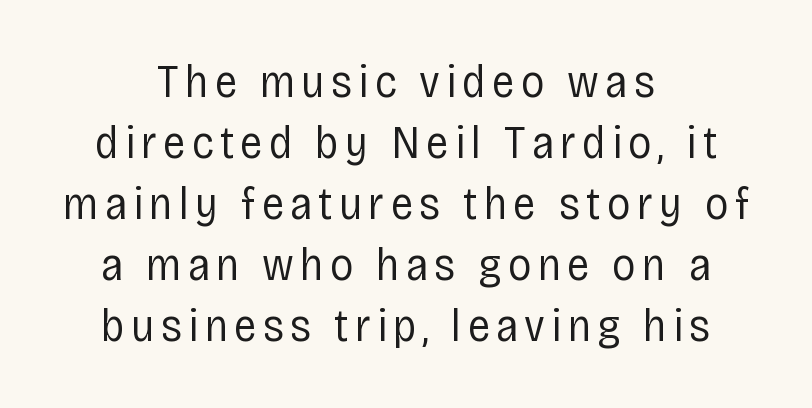
Q: Is the text bold? A: No.
Q: Is the text italic (slanted)? A: No, it is upright.
Q: Is the typeface a serif or a sans-serif typeface? A: Sans-serif.
Q: Is the text underlined? A: No.
Q: How is the paragraph aligned? A: Centered.
Q: Is the spacing between lines tight, normal or loose? A: Normal.
Q: Width (condensed, normal, or wide)? A: Condensed.
Q: Stroke contrast? A: Low.
Q: x-height? A: Large.
Q: Monospaced? A: No.
